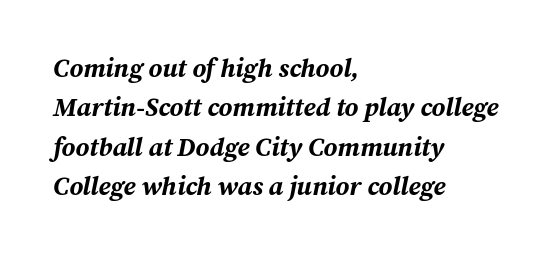
The image shows 26 px bold type, italic (leaning right); set left-aligned, normal line spacing (1.51x), normal letter spacing, not underlined.
